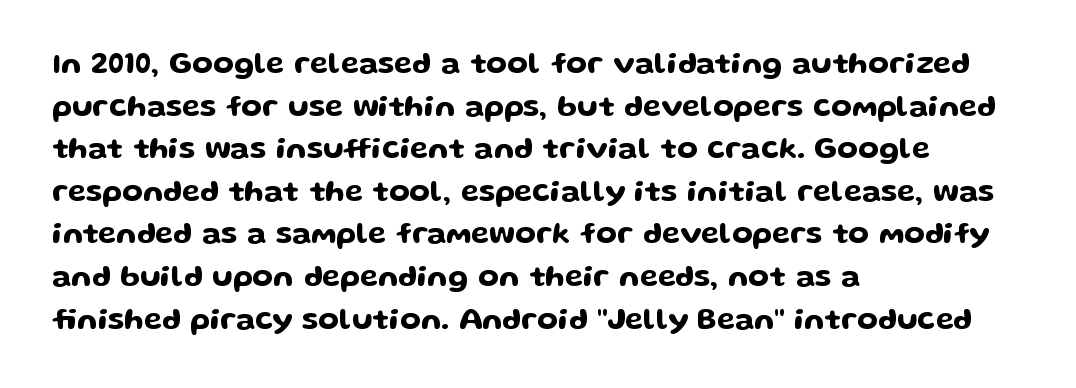
{"serif": "no", "italic": "no", "width": "wide", "stroke_contrast": "low", "x_height": "medium", "monospaced": "no", "underline": "no", "align": "left", "line_spacing": "normal", "line_spacing_ratio": 1.42, "letter_spacing": "normal", "letter_spacing_em": 0.0, "glyph_px": 30}
